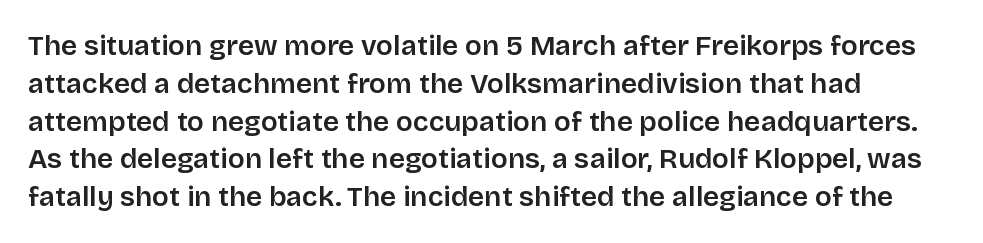
The image shows 28 px semibold sans-serif type, upright; set left-aligned, normal line spacing (1.35x), normal letter spacing, not underlined; low stroke contrast and a large x-height.
